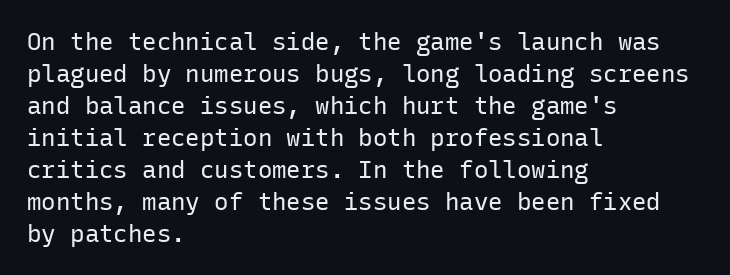
Q: Is the text bold? A: No.
Q: Is the text italic (slanted)? A: No, it is upright.
Q: Is the text underlined? A: No.
Q: How is the paragraph aligned? A: Left-aligned.
Q: Is the spacing between letters normal or unusually wide? A: Normal.
Q: Is the spacing between lines tight, normal or loose? A: Normal.
